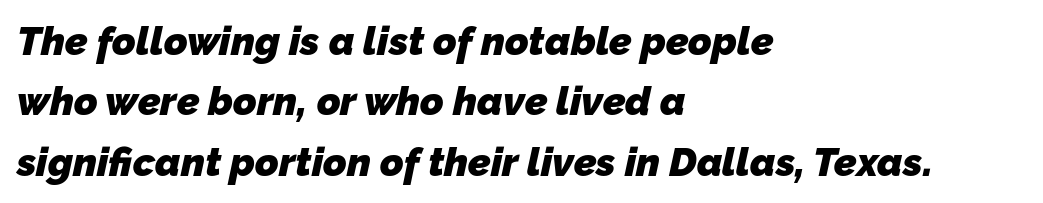
The image shows 40 px heavy sans-serif type; set left-aligned, normal line spacing (1.51x), normal letter spacing, not underlined; low stroke contrast and a medium x-height.
